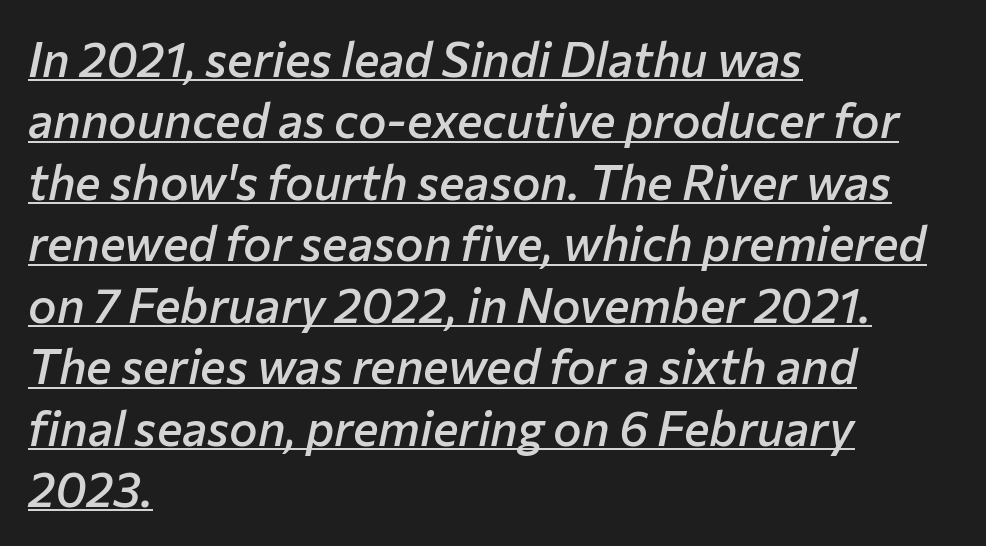
{"italic": "yes", "lean": "right", "slant_degrees": 12, "bold": "semi", "weight": "semibold", "width": "normal", "stroke_contrast": "low", "x_height": "medium", "monospaced": "no", "underline": "yes", "align": "left", "line_spacing": "normal", "line_spacing_ratio": 1.28, "letter_spacing": "normal", "letter_spacing_em": 0.0, "glyph_px": 48}
